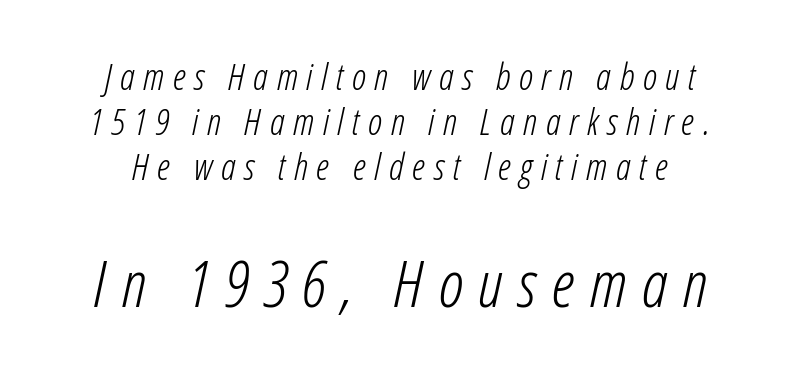
Q: Is the text bold? A: No.
Q: Is the text italic (slanted)? A: Yes, it leans right by about 12 degrees.
Q: Is the text underlined? A: No.
Q: How is the paragraph aligned? A: Centered.
Q: Is the spacing between letters normal or unusually wide? A: Unusually wide.
Q: Which block of text is set in a larger size, the first (top) or the second (bottom)? A: The second (bottom) one.
Q: Width (condensed, normal, or wide)? A: Condensed.
Q: Stroke contrast? A: Low.
Q: x-height? A: Medium.
Q: Monospaced? A: No.
